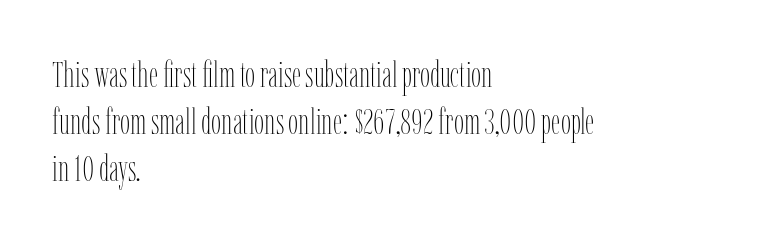
Compared with typical paragraphs, the rows here are spaced about the same. The space directly below the letters is spotless. Counters stay open thanks to moderate or lighter strokes. The rendering uses natural spacing where letterforms have individual widths. Honestly, the letter spacing is just normal — you wouldn't notice it. These lines stack with their left ends in a neat column.
